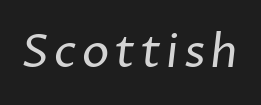
Q: Is the text bold? A: No.
Q: Is the typeface a serif or a sans-serif typeface? A: Sans-serif.
Q: Is the text underlined? A: No.
Q: Width (condensed, normal, or wide)? A: Normal.
Q: Stroke contrast? A: Low.
Q: x-height? A: Medium.
Q: Monospaced? A: No.
